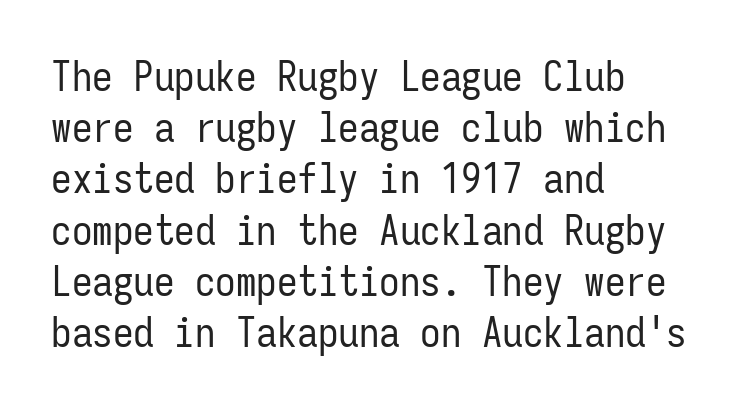
Tall strokes in this sample are plumb rather than angled. The paragraph shown leans on its left margin. Horizontal bands of white between lines are of average thickness. Between one letter and the next there's only the usual sliver of space. The rendering uses typewriter-style spacing with identical character cells. The strokes are not fattened; the text isn't bold.
